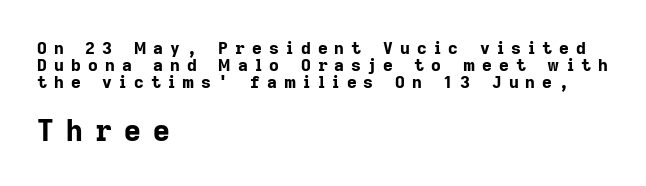
The image shows 29 px bold sans-serif type, upright; set left-aligned, tight line spacing (1.01x), unusually wide letter spacing (+0.42 em), not underlined; the second (bottom) block is 1.71x larger; low stroke contrast and a medium x-height.
